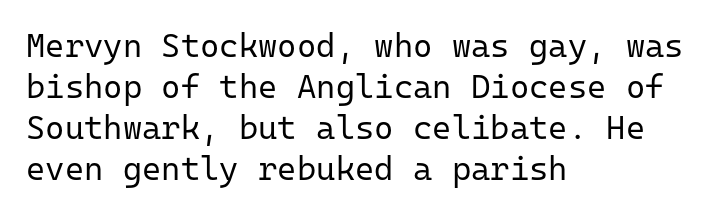
The image shows 33 px regular-weight sans-serif type, upright, monospaced; set left-aligned, line spacing 1.24x, normal letter spacing, not underlined; low stroke contrast and a medium x-height.
